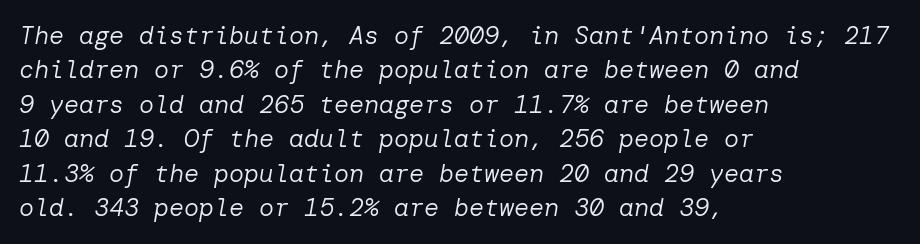
{"italic": "yes", "lean": "right", "slant_degrees": 10, "bold": "no", "underline": "no", "align": "left", "line_spacing": "normal", "line_spacing_ratio": 1.38, "letter_spacing": "normal", "letter_spacing_em": 0.0, "glyph_px": 25}
